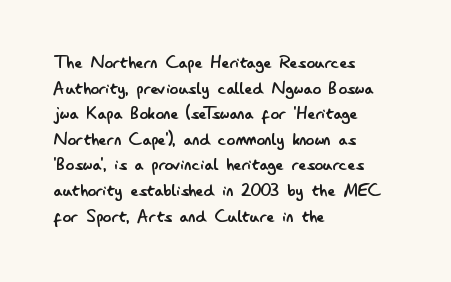
Q: Is the text bold? A: No.
Q: Is the text italic (slanted)? A: No, it is upright.
Q: Is the text underlined? A: No.
Q: How is the paragraph aligned? A: Left-aligned.
Q: Is the spacing between letters normal or unusually wide? A: Normal.
